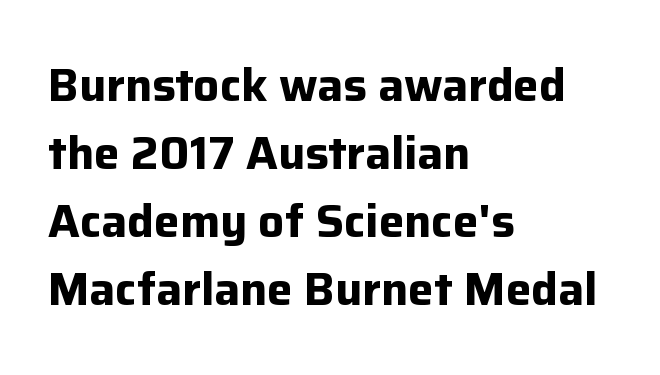
Each line starts at the same left margin while the right side varies. Do the characters align in a grid? No, the font is proportional. Stroke thickness is high; the sample reads as a true bold. You could call the tracking neutral — neither tight nor loose.
